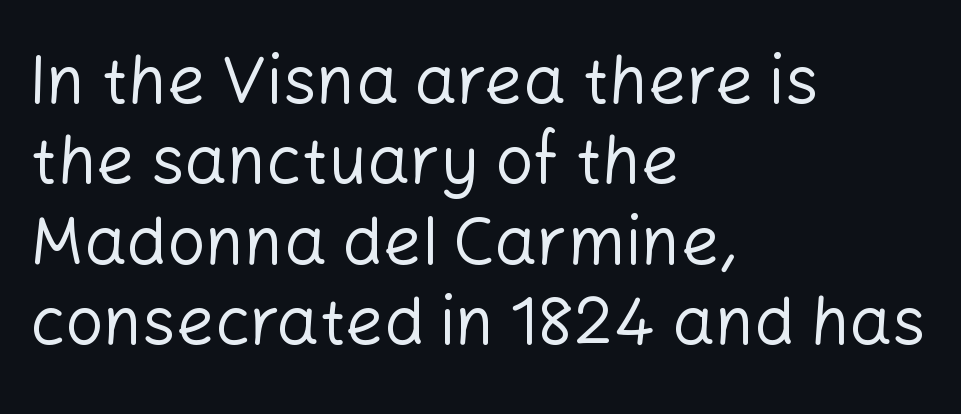
Q: Is the text bold? A: No.
Q: Is the text italic (slanted)? A: No, it is upright.
Q: Is the typeface a serif or a sans-serif typeface? A: Sans-serif.
Q: Is the text underlined? A: No.
Q: How is the paragraph aligned? A: Left-aligned.
Q: Is the spacing between letters normal or unusually wide? A: Normal.
Q: Width (condensed, normal, or wide)? A: Normal.
Q: Stroke contrast? A: Low.
Q: x-height? A: Medium.
Q: Monospaced? A: No.
